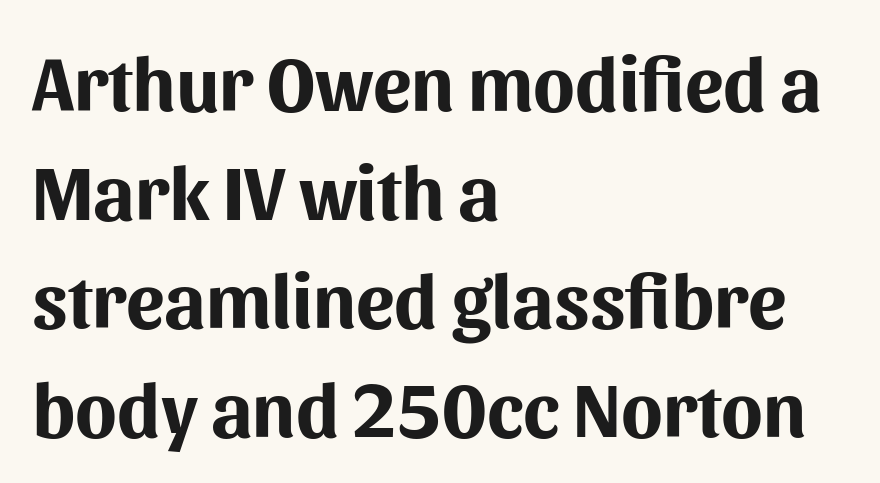
Q: Is the text bold? A: Yes.
Q: Is the text italic (slanted)? A: No, it is upright.
Q: Is the typeface a serif or a sans-serif typeface? A: Sans-serif.
Q: Is the text underlined? A: No.
Q: How is the paragraph aligned? A: Left-aligned.
Q: Is the spacing between letters normal or unusually wide? A: Normal.
Q: Is the spacing between lines tight, normal or loose? A: Normal.
Q: Width (condensed, normal, or wide)? A: Normal.
Q: Stroke contrast? A: Medium.
Q: x-height? A: Medium.
Q: Monospaced? A: No.
